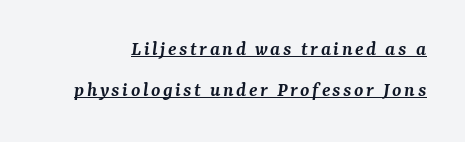
Q: Is the text bold? A: Semi-bold.
Q: Is the text italic (slanted)? A: Yes, it leans right by about 7 degrees.
Q: Is the text underlined? A: Yes.
Q: Is the spacing between lines tight, normal or loose? A: Loose.
